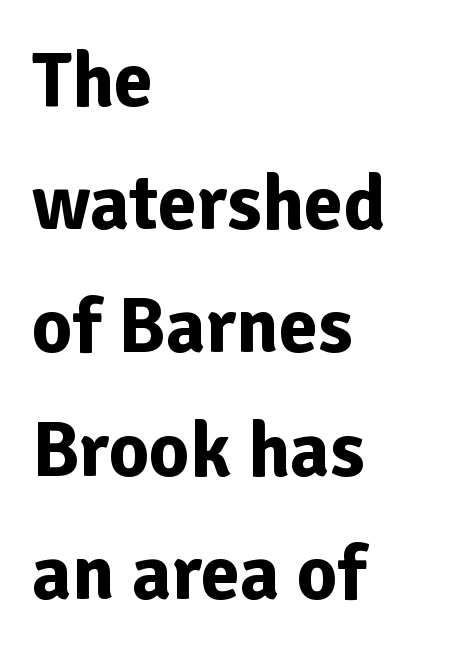
Q: Is the text bold? A: Yes.
Q: Is the text italic (slanted)? A: No, it is upright.
Q: Is the typeface a serif or a sans-serif typeface? A: Sans-serif.
Q: Is the text underlined? A: No.
Q: How is the paragraph aligned? A: Left-aligned.
Q: Is the spacing between letters normal or unusually wide? A: Normal.
Q: Is the spacing between lines tight, normal or loose? A: Normal.
Q: Width (condensed, normal, or wide)? A: Normal.
Q: Stroke contrast? A: Low.
Q: x-height? A: Medium.
Q: Monospaced? A: No.
